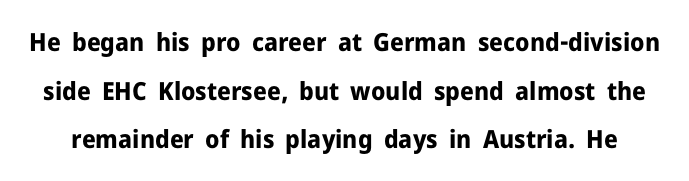
{"italic": "no", "bold": "yes", "underline": "no", "line_spacing": "loose", "line_spacing_ratio": 1.95, "letter_spacing": "normal", "letter_spacing_em": 0.0, "glyph_px": 25}
